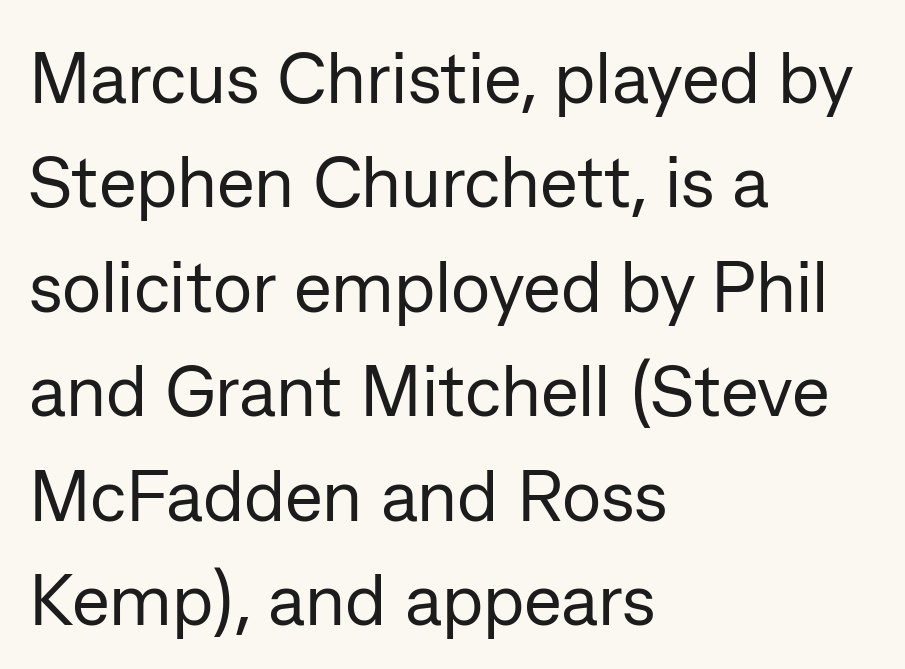
{"serif": "no", "italic": "no", "bold": "no", "weight": "regular", "width": "normal", "stroke_contrast": "low", "x_height": "medium", "monospaced": "no", "underline": "no", "align": "left", "line_spacing": "normal", "line_spacing_ratio": 1.45, "letter_spacing": "normal", "letter_spacing_em": 0.0, "glyph_px": 72}
